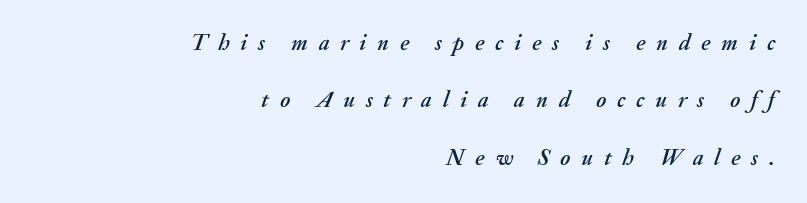
Q: Is the text italic (slanted)? A: Yes, it leans right by about 20 degrees.
Q: Is the text underlined? A: No.
Q: How is the paragraph aligned? A: Right-aligned.
Q: Is the spacing between letters normal or unusually wide? A: Unusually wide.
Q: Is the spacing between lines tight, normal or loose? A: Loose.
